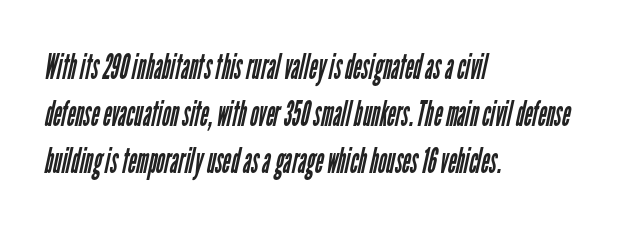
Q: Is the text bold? A: No.
Q: Is the typeface a serif or a sans-serif typeface? A: Sans-serif.
Q: Is the text underlined? A: No.
Q: How is the paragraph aligned? A: Left-aligned.
Q: Is the spacing between letters normal or unusually wide? A: Normal.
Q: Is the spacing between lines tight, normal or loose? A: Normal.
Q: Width (condensed, normal, or wide)? A: Condensed.
Q: Stroke contrast? A: Low.
Q: x-height? A: Medium.
Q: Monospaced? A: No.
